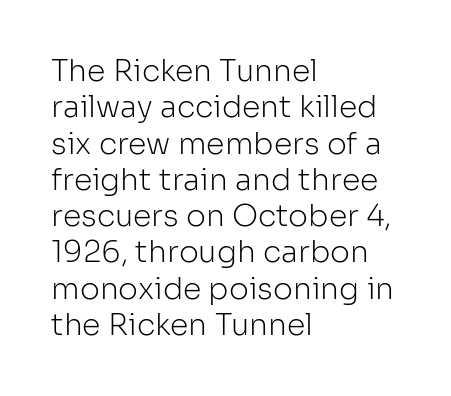
The font family rendered here belongs to the sans-serif group. Rule under the text: the space is simply empty. Think of a printed novel: that variable character pitch is what you see here. Is the block centered? No — it sits flush against the left margin. Compared with typical body copy, the letter spacing here is the same.
